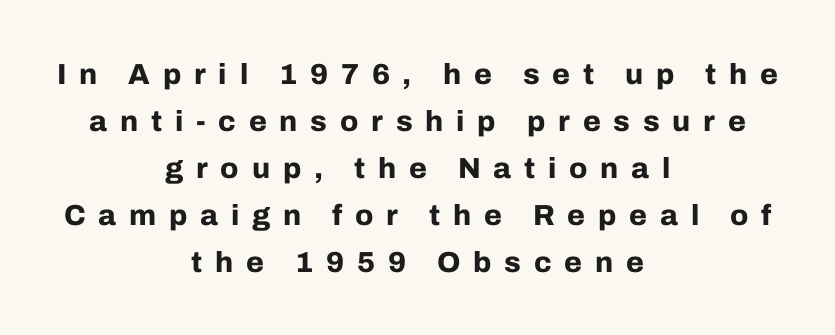
Q: Is the text bold? A: Yes.
Q: Is the text italic (slanted)? A: No, it is upright.
Q: Is the typeface a serif or a sans-serif typeface? A: Sans-serif.
Q: Is the text underlined? A: No.
Q: How is the paragraph aligned? A: Centered.
Q: Is the spacing between letters normal or unusually wide? A: Unusually wide.
Q: Is the spacing between lines tight, normal or loose? A: Normal.
Q: Width (condensed, normal, or wide)? A: Normal.
Q: Stroke contrast? A: Low.
Q: x-height? A: Medium.
Q: Monospaced? A: No.
